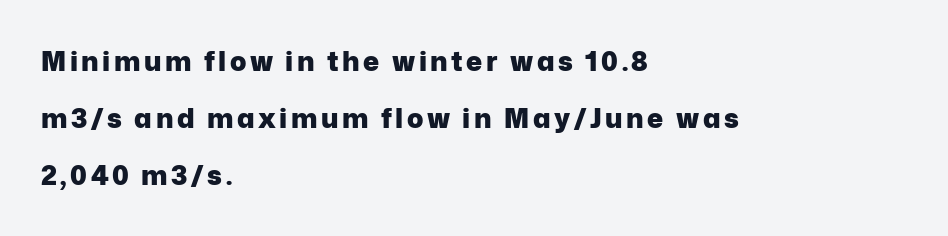
Posture: upright roman. The space beneath each line is pristine and unruled. Plenty of ink on the page — the face is bold. Is the block centered? No — it sits flush against the left margin. Summary of vertical rhythm: relaxed, with wide interline spacing.
